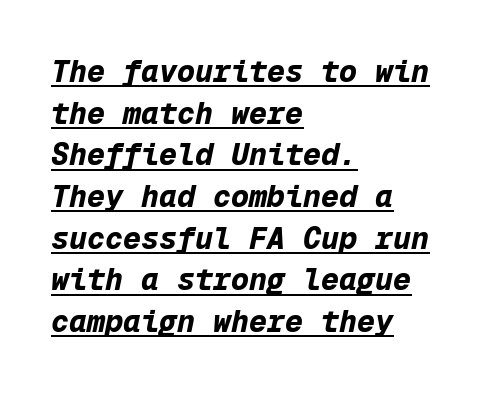
Q: Is the text bold? A: Yes.
Q: Is the text italic (slanted)? A: Yes, it leans right by about 12 degrees.
Q: Is the text underlined? A: Yes.
Q: How is the paragraph aligned? A: Left-aligned.
Q: Is the spacing between letters normal or unusually wide? A: Normal.
Q: Is the spacing between lines tight, normal or loose? A: Normal.
Q: Width (condensed, normal, or wide)? A: Normal.
Q: Stroke contrast? A: Low.
Q: x-height? A: Medium.
Q: Monospaced? A: Yes.
